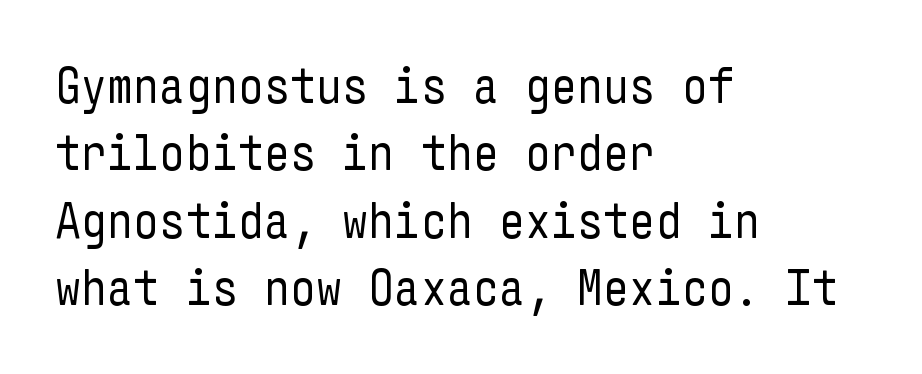
The image shows 51 px regular-weight, condensed sans-serif type, upright; set left-aligned, normal line spacing (1.32x), normal letter spacing, not underlined; low stroke contrast and a medium x-height.
